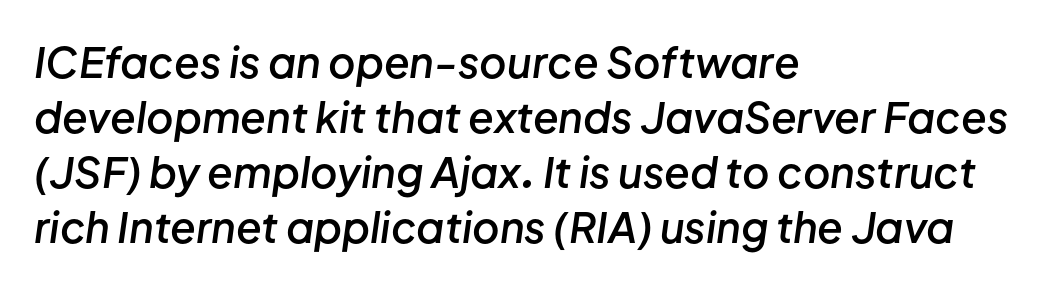
{"italic": "yes", "lean": "right", "slant_degrees": 8, "bold": "semi", "weight": "semibold", "width": "normal", "stroke_contrast": "low", "x_height": "medium", "monospaced": "no", "underline": "no", "align": "left", "line_spacing": "normal", "line_spacing_ratio": 1.31, "letter_spacing": "normal", "letter_spacing_em": 0.0, "glyph_px": 42}
